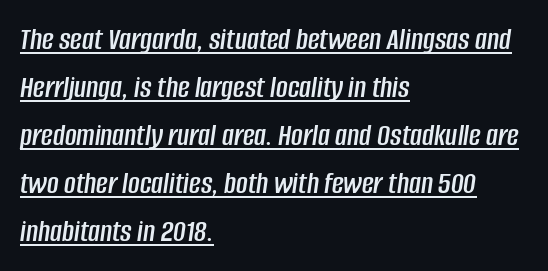
The image shows 32 px condensed type, italic (leaning right); set left-aligned, normal line spacing (1.5x), normal letter spacing, underlined; low stroke contrast and a large x-height.
